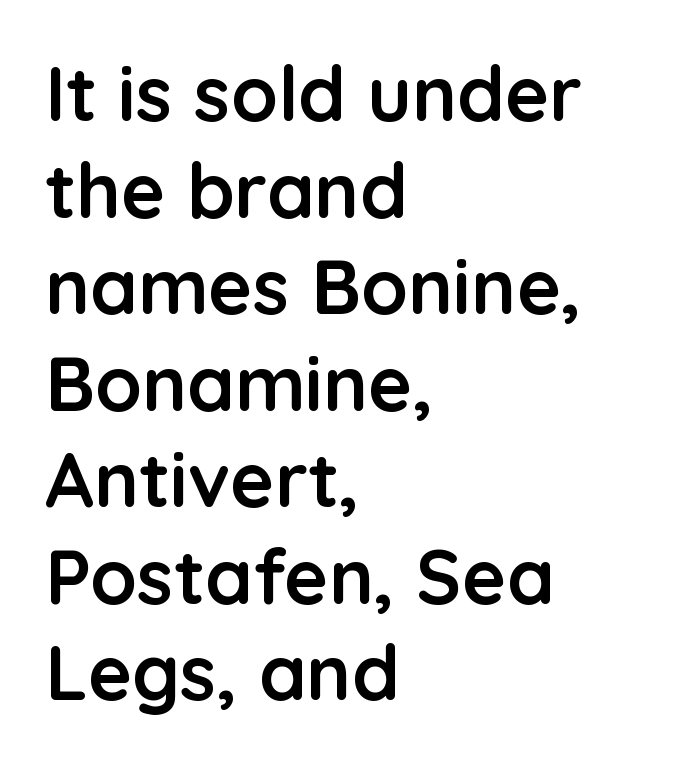
Characters remain perfectly vertical along every line. Notice how thick the strokes are: this is what a full bold looks like. Short and long lines alike share a common starting point at left. How are the letters spaced? Ordinarily, with no added tracking. The face used here is proportionally spaced, like ordinary book or web type. Regarding serifs, this sample does without them.
